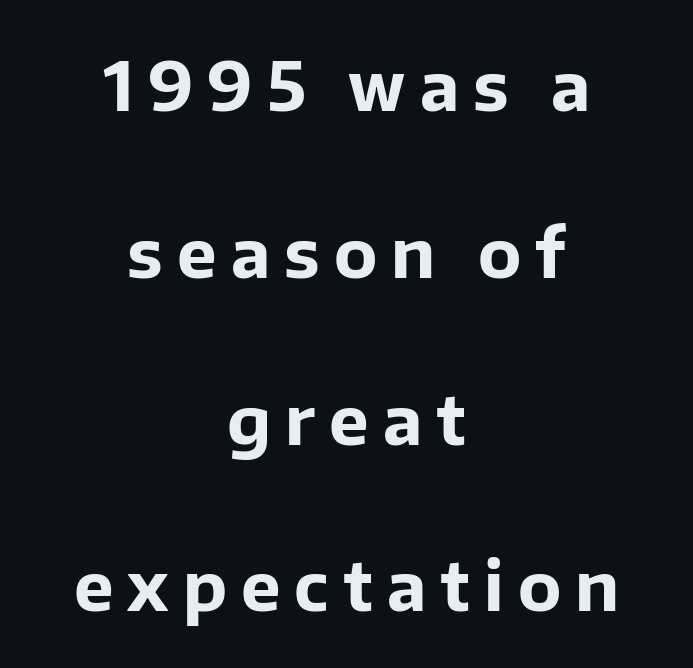
Q: Is the text bold? A: Yes.
Q: Is the text italic (slanted)? A: No, it is upright.
Q: Is the typeface a serif or a sans-serif typeface? A: Sans-serif.
Q: Is the text underlined? A: No.
Q: How is the paragraph aligned? A: Centered.
Q: Is the spacing between letters normal or unusually wide? A: Unusually wide.
Q: Is the spacing between lines tight, normal or loose? A: Loose.
Q: Width (condensed, normal, or wide)? A: Normal.
Q: Stroke contrast? A: Low.
Q: x-height? A: Medium.
Q: Monospaced? A: No.
